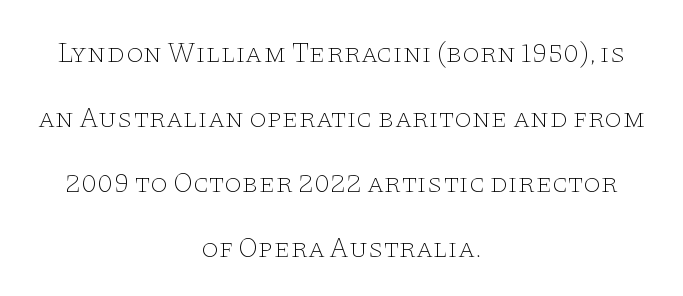
{"serif": "yes", "italic": "no", "bold": "no", "weight": "thin", "width": "wide", "stroke_contrast": "low", "x_height": "large", "monospaced": "no", "underline": "no", "align": "center", "line_spacing": "loose", "line_spacing_ratio": 2.32, "letter_spacing": "normal", "letter_spacing_em": 0.0, "glyph_px": 28}
